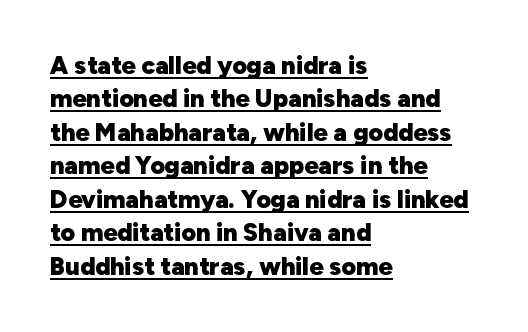
{"italic": "no", "bold": "yes", "underline": "yes", "align": "left", "line_spacing": "normal", "line_spacing_ratio": 1.34, "letter_spacing": "normal", "letter_spacing_em": 0.0, "glyph_px": 25}
